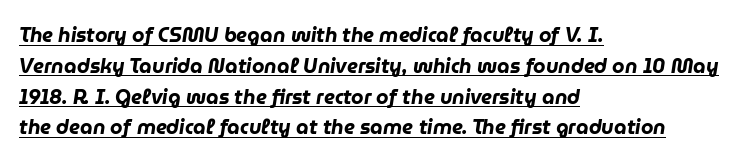
{"italic": "yes", "lean": "right", "slant_degrees": 9, "bold": "yes", "underline": "yes", "align": "left", "line_spacing": "normal", "line_spacing_ratio": 1.54, "letter_spacing": "normal", "letter_spacing_em": 0.0, "glyph_px": 20}
